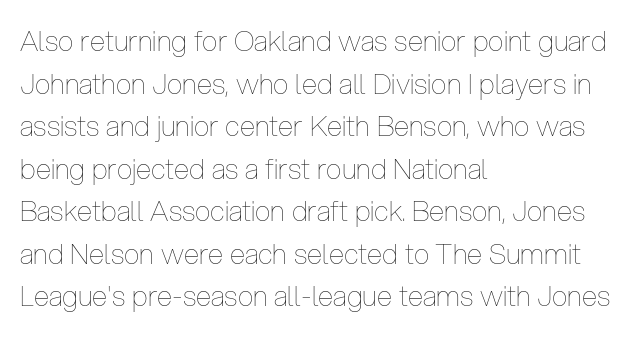
This is roman type, the default non-slanted kind. Line starts are locked; line ends wander. Check under the words: just untouched page. Tracking value appears to be zero — textbook default spacing.
